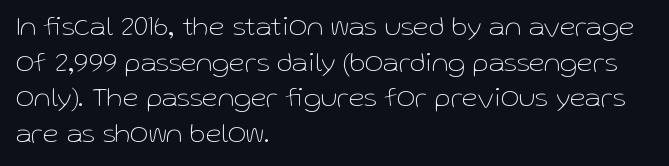
This rendering employs a face without finishing strokes, i.e., a sans-serif. Compared with a typical body face, this is equally light or lighter still. The lines in this sample share a left origin and differ only in where they stop. These lines are rendered in a variable-pitch font. Vertical strokes here are truly vertical.
